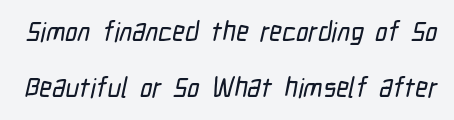
The image shows 27 px text type; set loose line spacing (2.07x), normal letter spacing, not underlined.
